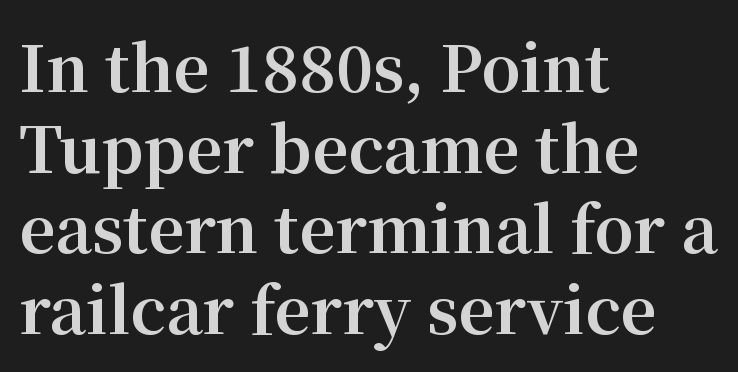
Q: Is the text bold? A: Yes.
Q: Is the text italic (slanted)? A: No, it is upright.
Q: Is the typeface a serif or a sans-serif typeface? A: Serif.
Q: Is the text underlined? A: No.
Q: How is the paragraph aligned? A: Left-aligned.
Q: Is the spacing between letters normal or unusually wide? A: Normal.
Q: Is the spacing between lines tight, normal or loose? A: Normal.
Q: Width (condensed, normal, or wide)? A: Normal.
Q: Stroke contrast? A: Medium.
Q: x-height? A: Medium.
Q: Monospaced? A: No.
